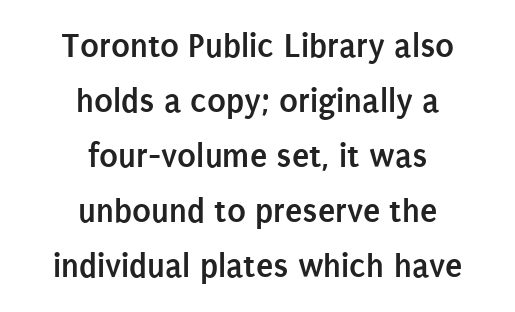
Any mark beneath the type? The region is blank. Check where the strokes stop: nothing finishes them off — pure sans. Is the letter spacing exaggerated? No — it looks like the ordinary default. Is this a fixed-width face? No — the glyphs have proportional, varying widths. Heft: maximum for text — a bold.
